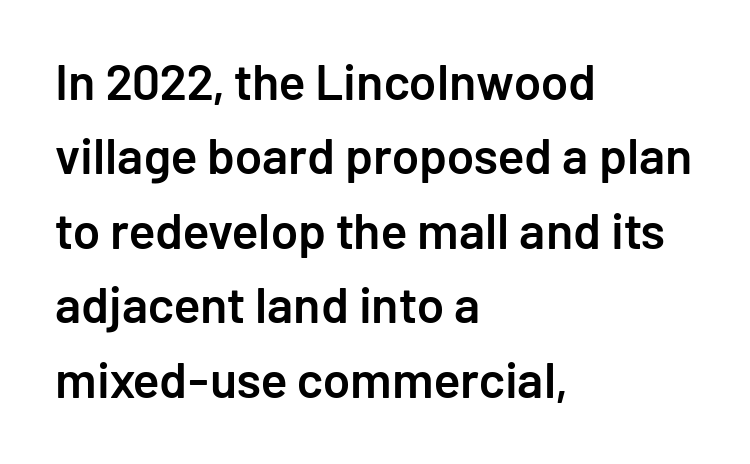
{"serif": "no", "italic": "no", "bold": "semi", "weight": "semibold", "width": "normal", "stroke_contrast": "low", "x_height": "medium", "monospaced": "no", "underline": "no", "align": "left", "line_spacing": "normal", "line_spacing_ratio": 1.49, "letter_spacing": "normal", "letter_spacing_em": 0.0, "glyph_px": 50}
